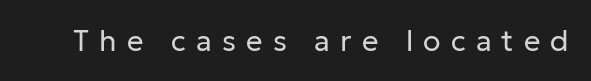
The image shows 29 px regular-weight sans-serif type, upright; set unusually wide letter spacing (+0.35 em), not underlined; low stroke contrast and a medium x-height.
